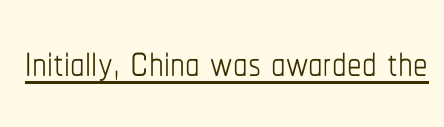
Q: Is the text bold? A: No.
Q: Is the text italic (slanted)? A: No, it is upright.
Q: Is the text underlined? A: Yes.
Q: Is the spacing between letters normal or unusually wide? A: Normal.
Q: Width (condensed, normal, or wide)? A: Condensed.
Q: Stroke contrast? A: Low.
Q: x-height? A: Medium.
Q: Monospaced? A: No.
